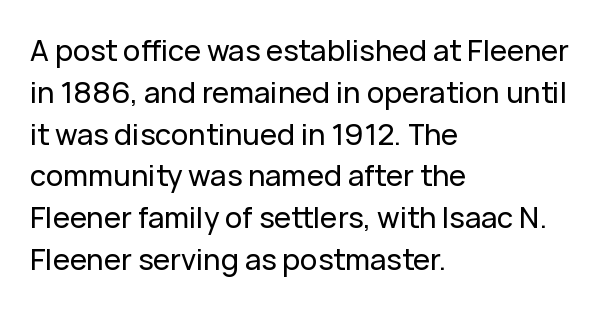
{"serif": "no", "italic": "no", "width": "normal", "stroke_contrast": "low", "x_height": "medium", "monospaced": "no", "underline": "no", "align": "left", "line_spacing": "normal", "line_spacing_ratio": 1.44, "letter_spacing": "normal", "letter_spacing_em": 0.0, "glyph_px": 29}
